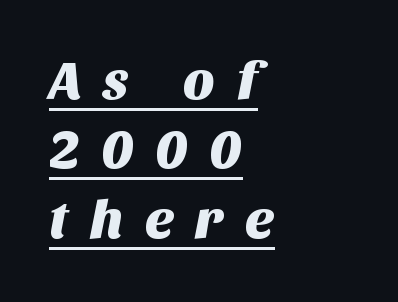
Vertically, the passage feels balanced, rows spaced as you'd expect. The lines are quadded left. Underlining? Definitely there. Examine the stroke ends and you'll find no serifs. Loose tracking; the words dissolve into strings of separated letters.
